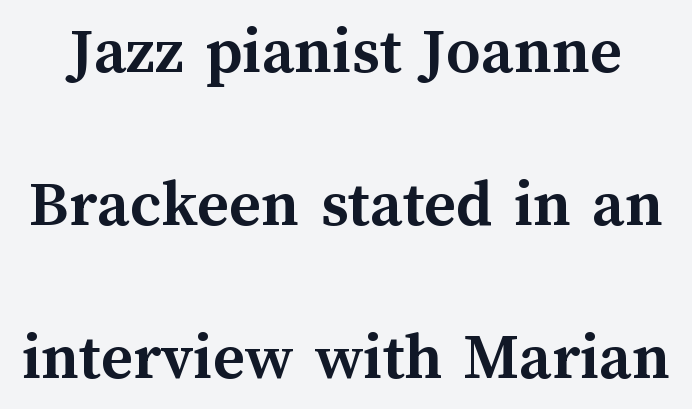
The image shows 68 px semibold type, upright; set loose line spacing (2.25x), normal letter spacing, not underlined; medium stroke contrast and a medium x-height.
